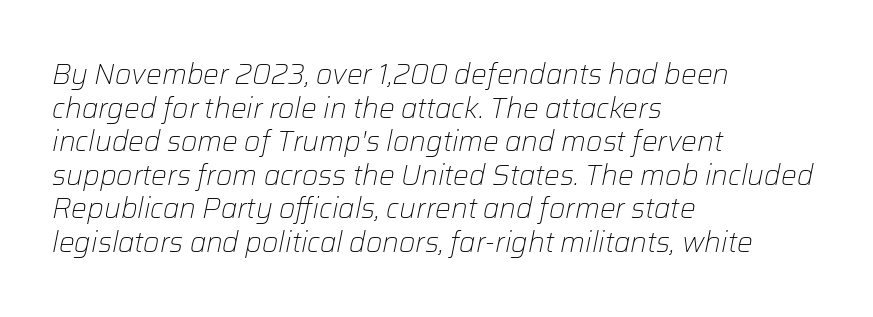
The glyphs are unaccompanied by any horizontal stroke below them. Think of a printed novel: that variable character pitch is what you see here. An italicized treatment has been applied to the whole sample. The typesetting does not lean heavy: it is not bold. Tracking value appears to be zero — textbook default spacing. Every row of glyphs begins at an identical x-position on the left.
